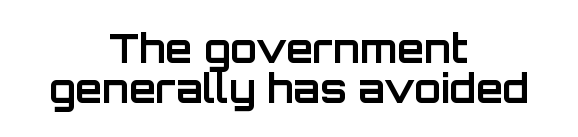
Each word holds together tightly as a unit, with standard inter-letter gaps. Which margin do the lines hug? Neither — every line sits in the middle. Typographic density is high because the face is bold. Students, observe: this is what under-led, compact text looks like. I'd call this a sans setting — the letters go barefoot.
